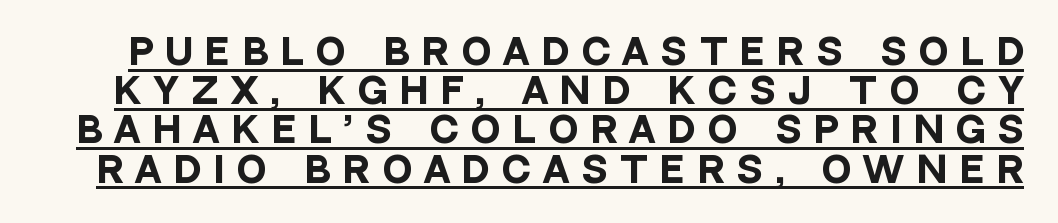
The image shows 35 px heavy, condensed sans-serif type, upright; set tight line spacing (1.12x), unusually wide letter spacing (+0.39 em), underlined; low stroke contrast and a large x-height.
